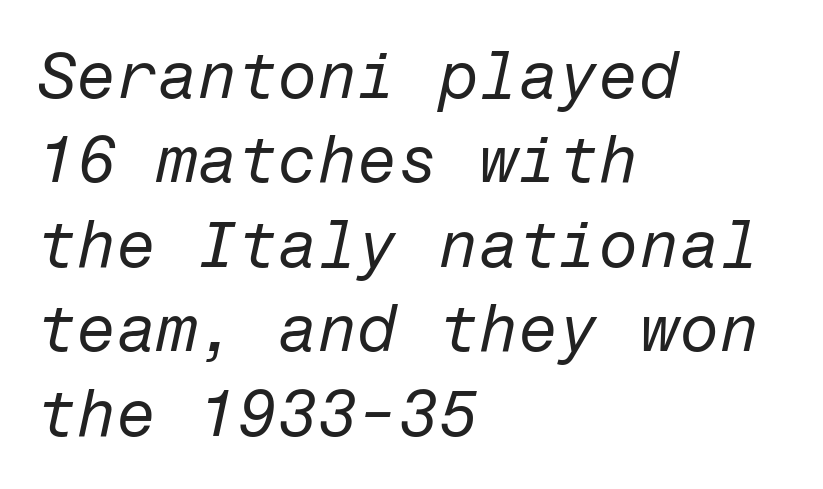
{"italic": "yes", "lean": "right", "slant_degrees": 12, "bold": "no", "weight": "regular", "width": "normal", "stroke_contrast": "low", "x_height": "medium", "underline": "no", "align": "left", "line_spacing": "normal", "line_spacing_ratio": 1.3, "letter_spacing": "normal", "letter_spacing_em": 0.0, "glyph_px": 65}
